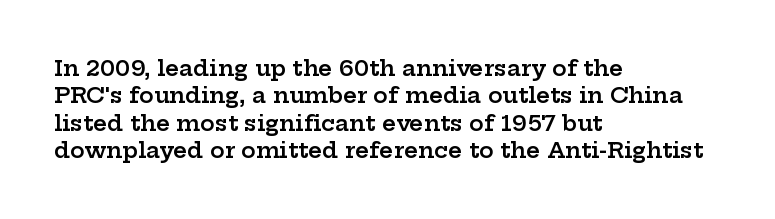
The image shows 22 px text type, upright; set left-aligned, normal line spacing (1.25x), normal letter spacing, not underlined.
